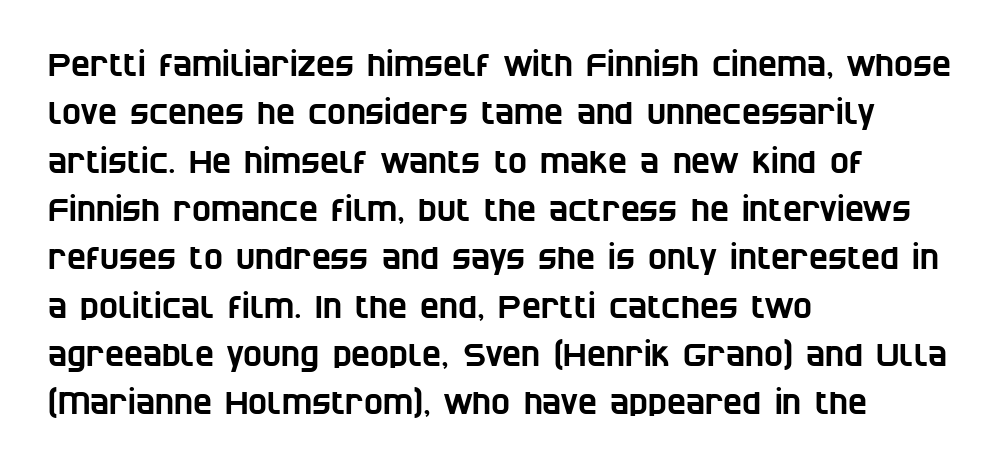
Q: Is the typeface a serif or a sans-serif typeface? A: Sans-serif.
Q: Is the text underlined? A: No.
Q: How is the paragraph aligned? A: Left-aligned.
Q: Is the spacing between letters normal or unusually wide? A: Normal.
Q: Is the spacing between lines tight, normal or loose? A: Normal.
Q: Width (condensed, normal, or wide)? A: Condensed.
Q: Stroke contrast? A: Low.
Q: x-height? A: Large.
Q: Monospaced? A: No.
